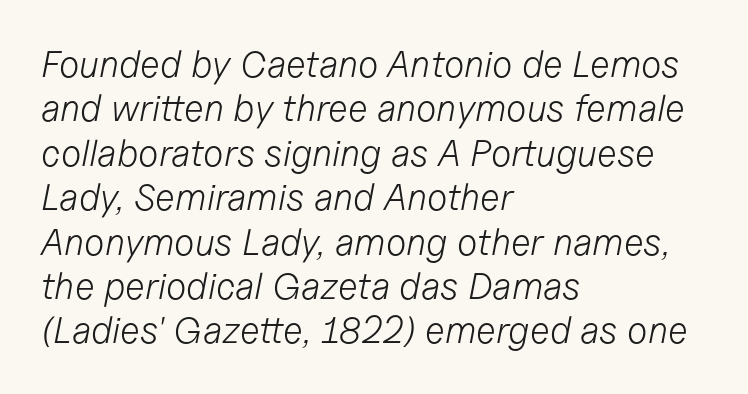
{"italic": "yes", "lean": "right", "slant_degrees": 11, "bold": "no", "weight": "light", "width": "normal", "stroke_contrast": "low", "x_height": "medium", "monospaced": "no", "underline": "no", "align": "left", "line_spacing_ratio": 1.2, "letter_spacing": "normal", "letter_spacing_em": 0.0, "glyph_px": 37}
